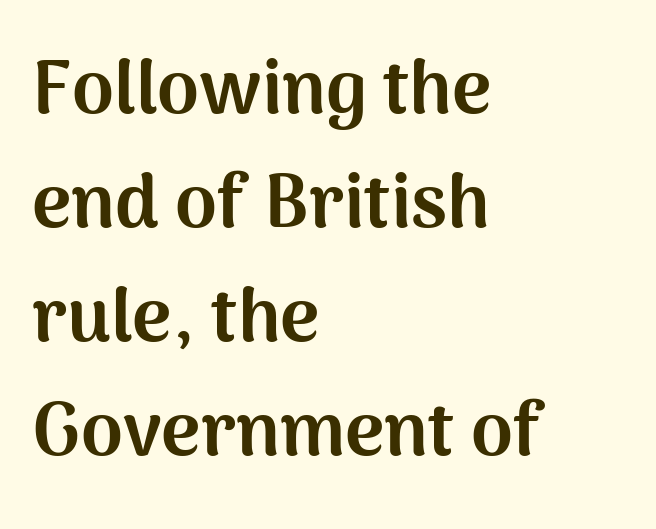
The face used here is rendered with its standard letterfit. The rendering uses a bold face; every stroke is thick and dark. A clean baseline with only descenders dipping below it. Interline gaps are of average width in this sample. Is there any slant? The stems are plumb. Look at the bottom of the vertical strokes: they stop flat, with no serifs.
